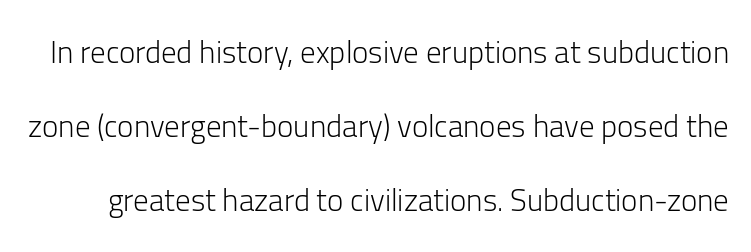
The image shows 31 px light sans-serif type, upright; set loose line spacing (2.39x), normal letter spacing, not underlined; low stroke contrast and a medium x-height.
